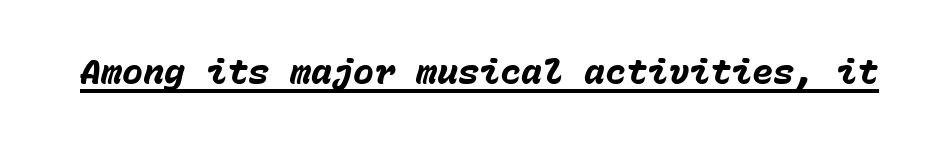
{"italic": "yes", "lean": "right", "slant_degrees": 15, "bold": "yes", "weight": "heavy", "width": "normal", "stroke_contrast": "low", "x_height": "medium", "monospaced": "yes", "underline": "yes", "letter_spacing": "normal", "letter_spacing_em": 0.0, "glyph_px": 35}
